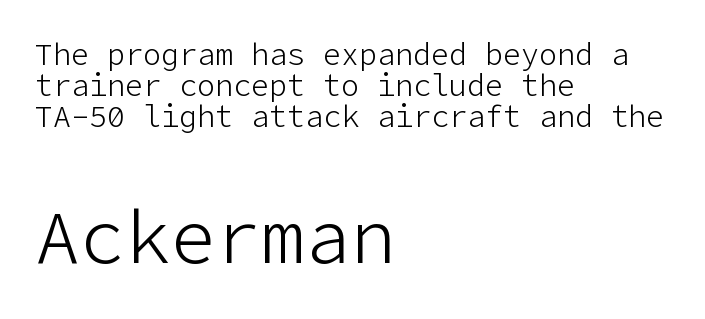
{"serif": "no", "italic": "no", "bold": "no", "weight": "light", "width": "normal", "stroke_contrast": "low", "x_height": "medium", "underline": "no", "align": "left", "line_spacing": "tight", "line_spacing_ratio": 1.04, "letter_spacing": "normal", "letter_spacing_em": 0.0, "larger_block": "second", "size_ratio": 2.5, "glyph_px": 75}
